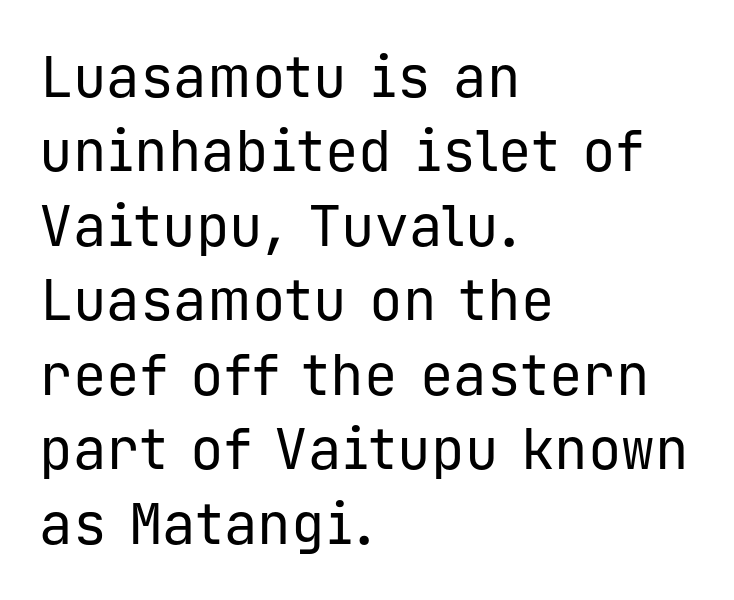
The image shows 56 px regular-weight sans-serif type, upright, monospaced; set left-aligned, normal line spacing (1.33x), normal letter spacing, not underlined; low stroke contrast and a medium x-height.
